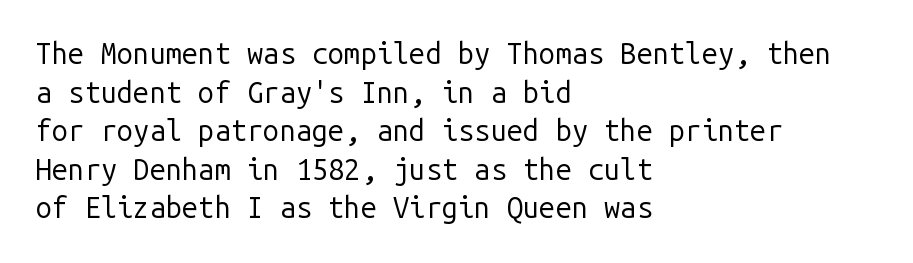
Does the copy run flush right? No — it runs flush left. Bare-footed words on every line. The letters look calm and open, with moderate or lighter stems. The lettering stays uniformly vertical, giving the passage a roman look. This rendering leaves character spacing at its baseline value.
